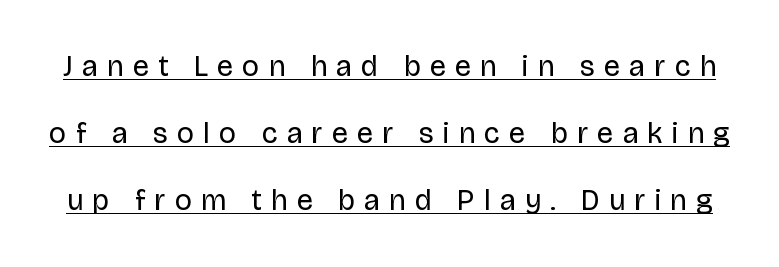
Q: Is the text bold? A: No.
Q: Is the text italic (slanted)? A: No, it is upright.
Q: Is the typeface a serif or a sans-serif typeface? A: Sans-serif.
Q: Is the text underlined? A: Yes.
Q: Is the spacing between letters normal or unusually wide? A: Unusually wide.
Q: Is the spacing between lines tight, normal or loose? A: Loose.
Q: Width (condensed, normal, or wide)? A: Normal.
Q: Stroke contrast? A: Low.
Q: x-height? A: Large.
Q: Monospaced? A: No.
